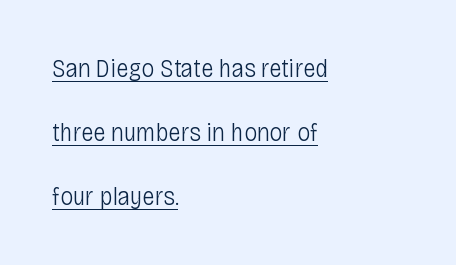
{"italic": "no", "bold": "no", "underline": "yes", "align": "left", "line_spacing": "loose", "line_spacing_ratio": 2.46, "letter_spacing": "normal", "letter_spacing_em": 0.0, "glyph_px": 26}
